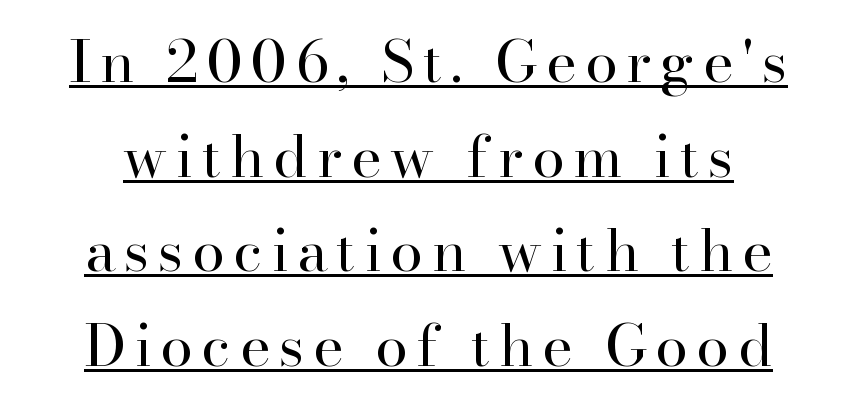
{"serif": "yes", "italic": "no", "bold": "no", "weight": "regular", "width": "normal", "stroke_contrast": "high", "x_height": "small", "monospaced": "no", "underline": "yes", "align": "center", "line_spacing": "normal", "line_spacing_ratio": 1.63, "glyph_px": 58}
